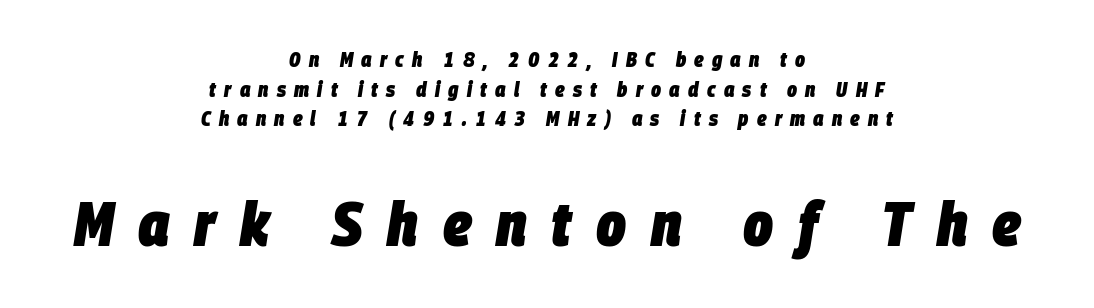
The image shows 63 px heavy, condensed type, italic (leaning right); set centered, normal line spacing (1.41x), unusually wide letter spacing (+0.39 em), not underlined; the second (bottom) block is 3.0x larger; low stroke contrast and a large x-height.
